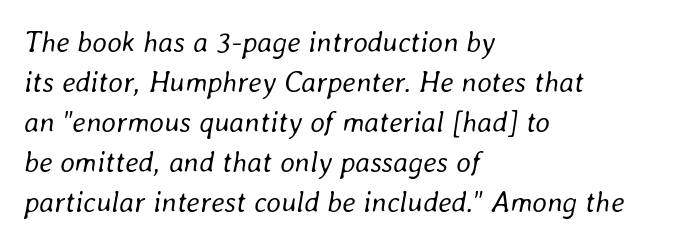
{"italic": "yes", "lean": "right", "slant_degrees": 8, "bold": "no", "weight": "regular", "width": "normal", "stroke_contrast": "low", "x_height": "medium", "monospaced": "no", "underline": "no", "align": "left", "line_spacing": "normal", "line_spacing_ratio": 1.38, "letter_spacing": "normal", "letter_spacing_em": 0.0, "glyph_px": 29}
